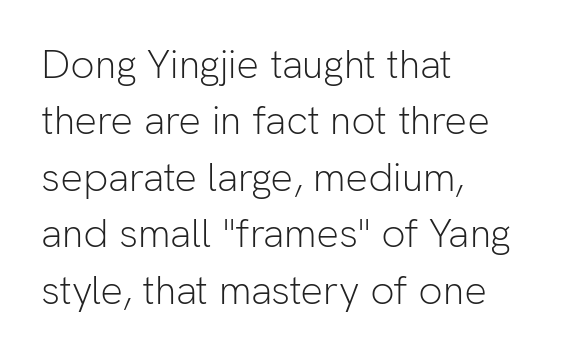
{"serif": "no", "italic": "no", "bold": "no", "weight": "light", "width": "normal", "stroke_contrast": "low", "x_height": "medium", "monospaced": "no", "underline": "no", "align": "left", "line_spacing": "normal", "line_spacing_ratio": 1.41, "letter_spacing": "normal", "letter_spacing_em": 0.0, "glyph_px": 40}
